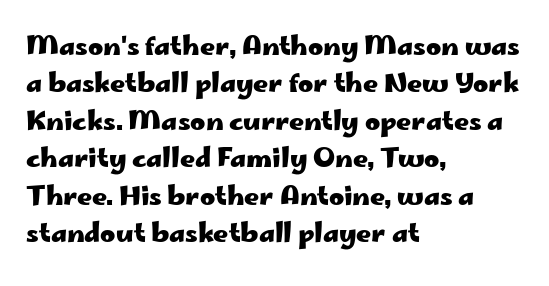
Q: Is the text bold? A: Yes.
Q: Is the text italic (slanted)? A: No, it is upright.
Q: Is the text underlined? A: No.
Q: How is the paragraph aligned? A: Left-aligned.
Q: Is the spacing between letters normal or unusually wide? A: Normal.
Q: Is the spacing between lines tight, normal or loose? A: Normal.
